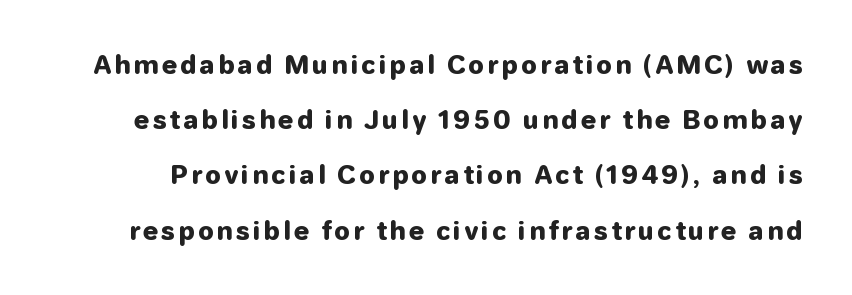
{"italic": "no", "bold": "yes", "underline": "no", "line_spacing": "loose", "line_spacing_ratio": 2.21, "glyph_px": 25}
